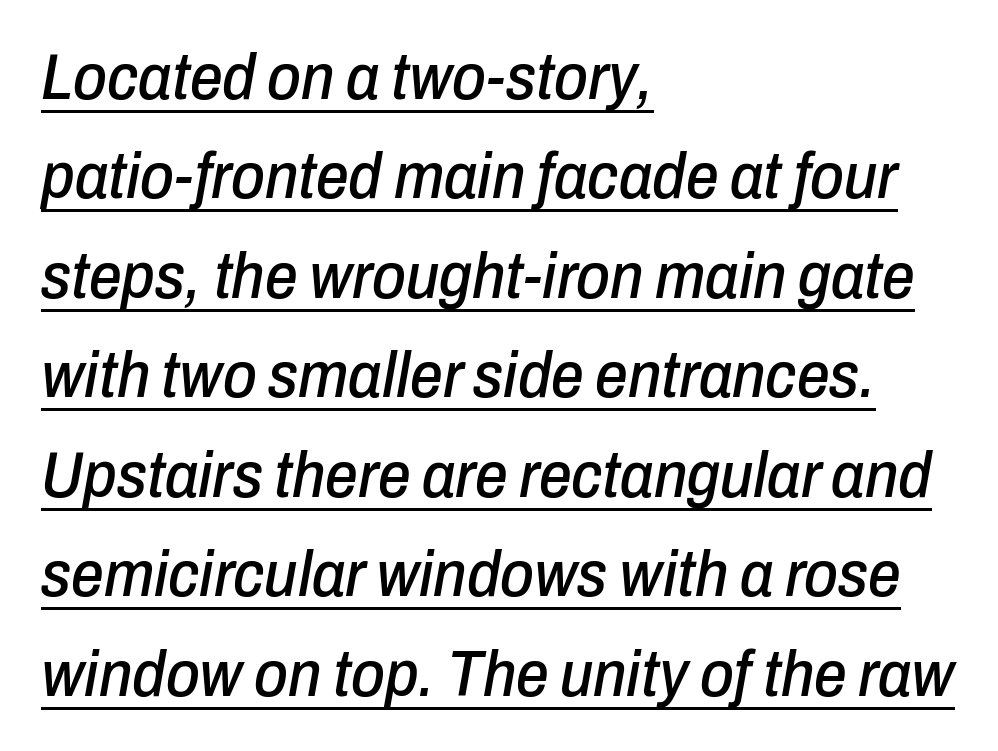
Q: Is the text italic (slanted)? A: Yes, it leans right by about 10 degrees.
Q: Is the text underlined? A: Yes.
Q: How is the paragraph aligned? A: Left-aligned.
Q: Is the spacing between letters normal or unusually wide? A: Normal.
Q: Is the spacing between lines tight, normal or loose? A: Normal.
Q: Width (condensed, normal, or wide)? A: Condensed.
Q: Stroke contrast? A: Low.
Q: x-height? A: Medium.
Q: Monospaced? A: No.
